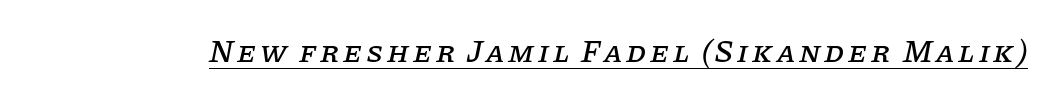
The image shows 31 px serif type, italic (leaning right); set underlined; low stroke contrast and a large x-height.
